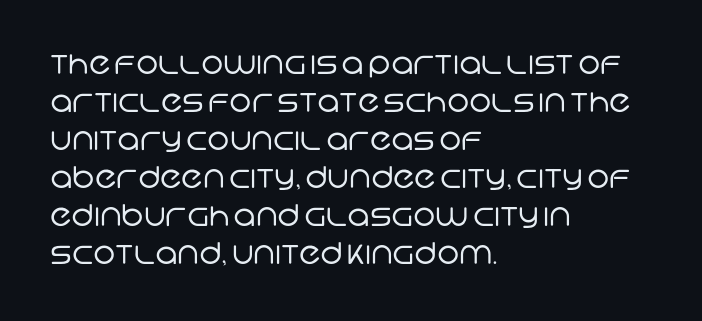
The image shows 30 px regular-weight sans-serif type; set left-aligned, normal line spacing (1.27x), normal letter spacing, not underlined; low stroke contrast and a large x-height.
